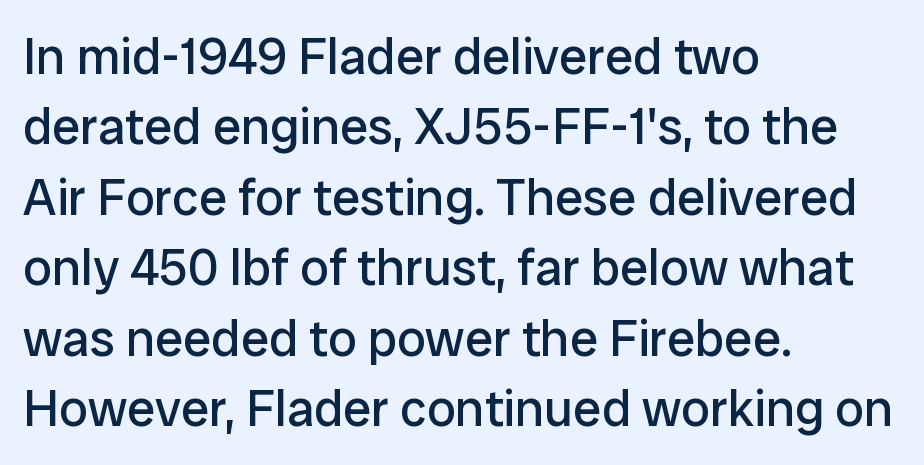
{"serif": "no", "italic": "no", "bold": "no", "weight": "regular", "width": "normal", "stroke_contrast": "low", "x_height": "medium", "monospaced": "no", "underline": "no", "align": "left", "line_spacing": "normal", "line_spacing_ratio": 1.38, "letter_spacing": "normal", "letter_spacing_em": 0.0, "glyph_px": 51}
